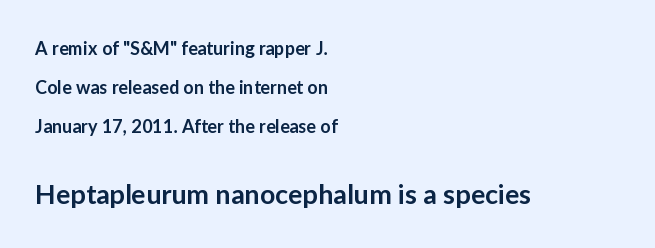
This rendering features lettering with no underline. Scale increases going downward across the two blocks. Reading down the block, your eye returns to a fixed left position each line. Compared with typical body copy, the letter spacing here is the same. The passage shown stacks its lines with a broad gap. Weight: semibold (demi).
